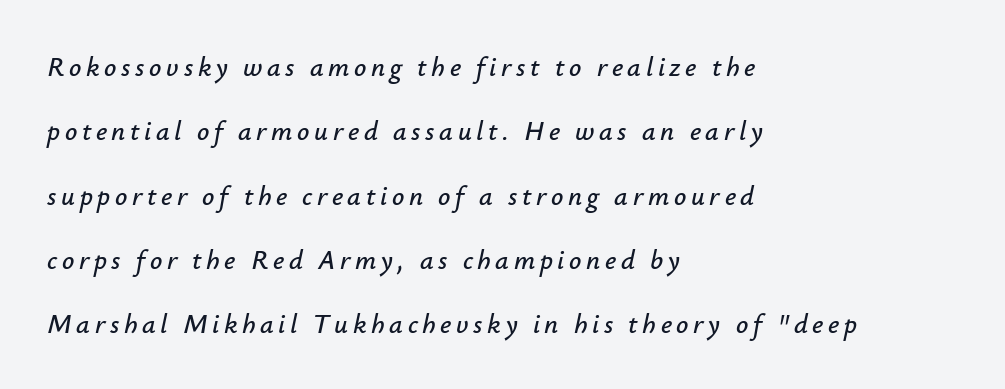
Q: Is the text italic (slanted)? A: Yes, it leans right by about 12 degrees.
Q: Is the text underlined? A: No.
Q: How is the paragraph aligned? A: Left-aligned.
Q: Is the spacing between lines tight, normal or loose? A: Loose.
